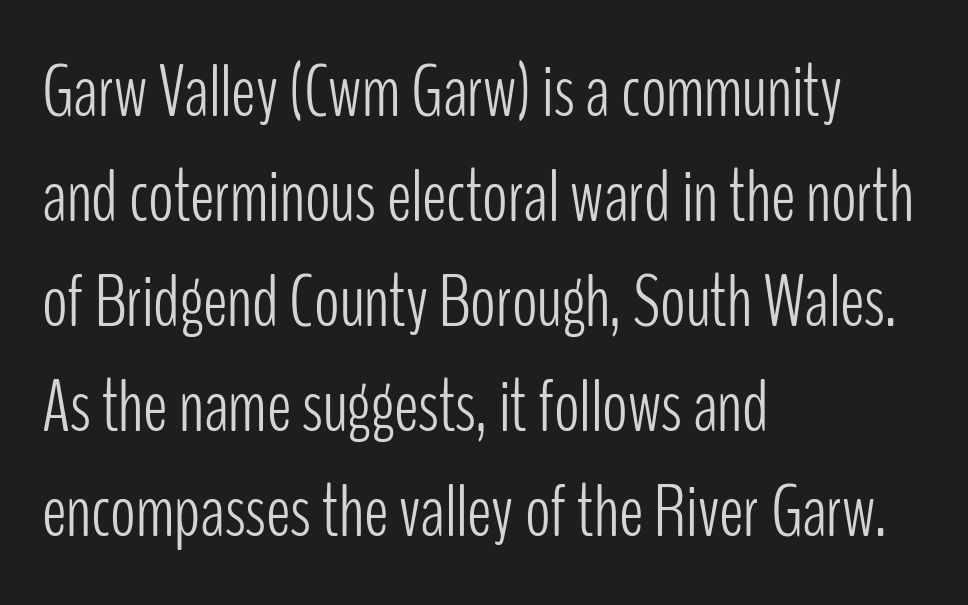
{"serif": "no", "italic": "no", "bold": "no", "weight": "light", "width": "condensed", "stroke_contrast": "low", "x_height": "medium", "monospaced": "no", "underline": "no", "align": "left", "line_spacing": "normal", "line_spacing_ratio": 1.4, "letter_spacing": "normal", "letter_spacing_em": 0.0, "glyph_px": 75}
